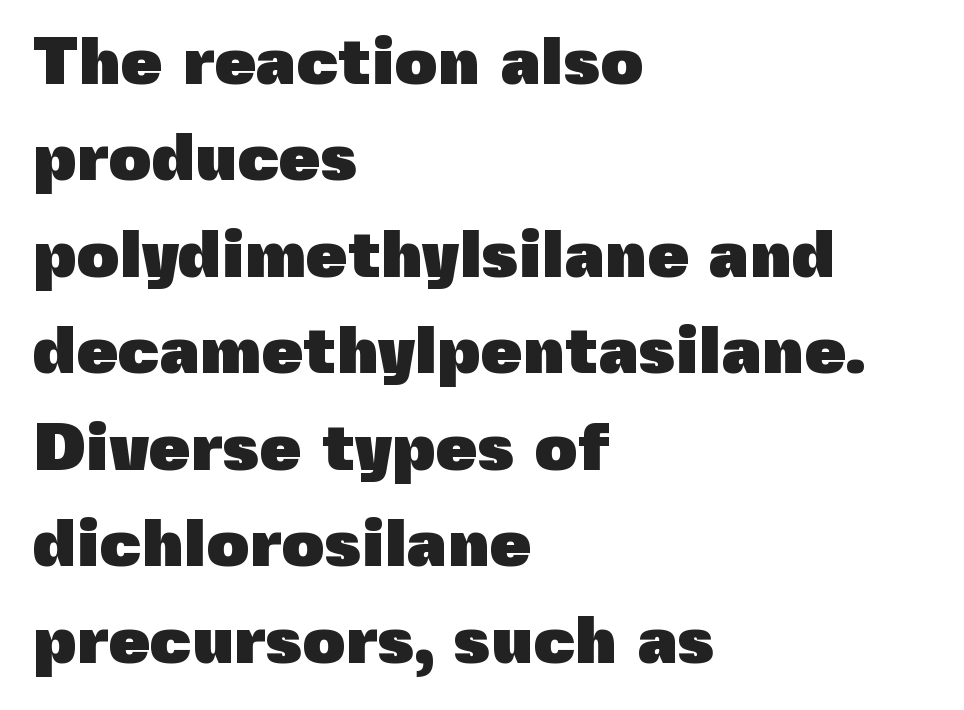
The passage shown is not underscored anywhere. Do the letters lean? They stand straight. Students, note that the glyphs here touch the page at normal intervals. The line-height multiplier appears to be the usual default. Do the characters align in a grid? No, the font is proportional.
